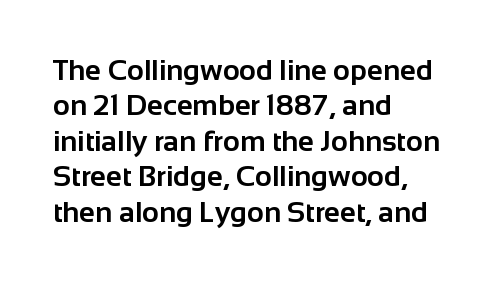
Character widths vary here, with narrow letters taking less room than wide ones. This rendering features lettering with no underline. Short note: letters normally spaced. This sample is left-justified, so line endings fall wherever the words run out.
